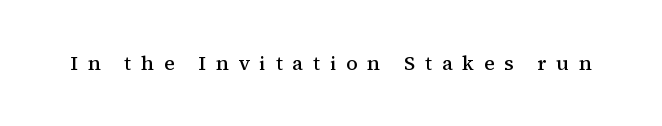
A clean baseline with only descenders dipping below it. Slightly chunky letters — semibold, I'd say, not full bold. The letters stand upright; this is a roman face. Caption: expanded tracking, letters set apart.
